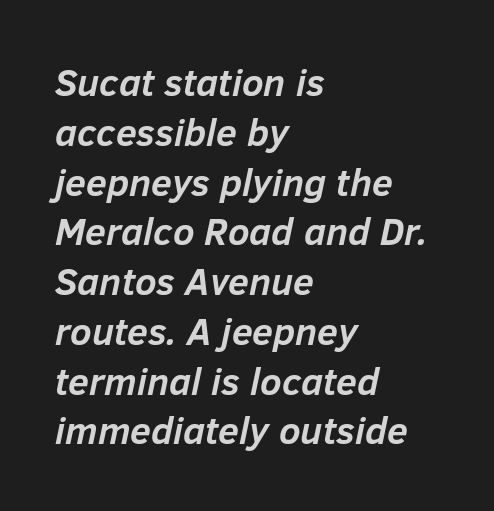
This sample keeps an unexceptional amount of space between lines. You could not count columns in this text — the font is proportionally spaced. Strong, thick strokes mark this as bold type. Notice how the passage keeps a crisp vertical edge on the left only. Emphasis-style slanted type is in use.
